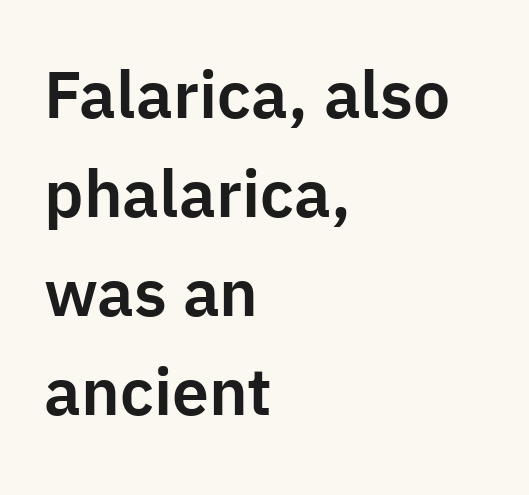
The image shows 66 px sans-serif type, upright; set left-aligned, normal line spacing (1.5x), normal letter spacing, not underlined; low stroke contrast and a medium x-height.
